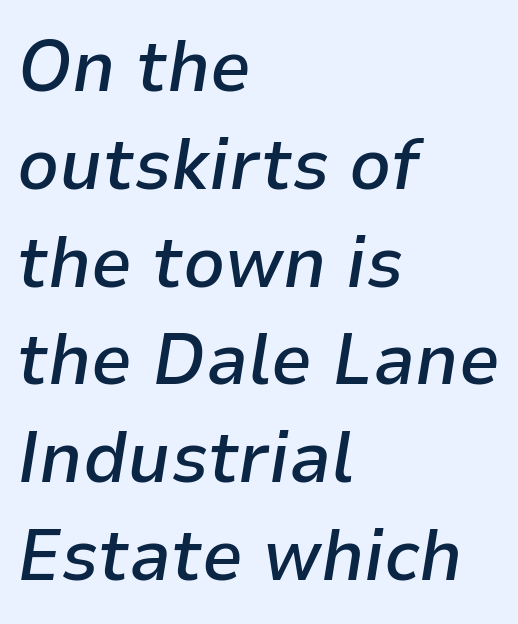
{"italic": "yes", "lean": "right", "slant_degrees": 9, "bold": "semi", "weight": "semibold", "width": "normal", "stroke_contrast": "low", "x_height": "medium", "monospaced": "no", "underline": "no", "align": "left", "line_spacing": "normal", "line_spacing_ratio": 1.34, "letter_spacing": "normal", "letter_spacing_em": 0.0, "glyph_px": 73}
